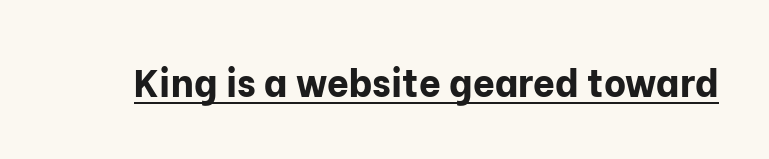
Quick note: underline on. Nope, not italic — everything's standing straight. Think of a printed novel: that variable character pitch is what you see here. Tracking value appears to be zero — textbook default spacing. Weight check: bold — yes, fully. Classification — sans serif.
